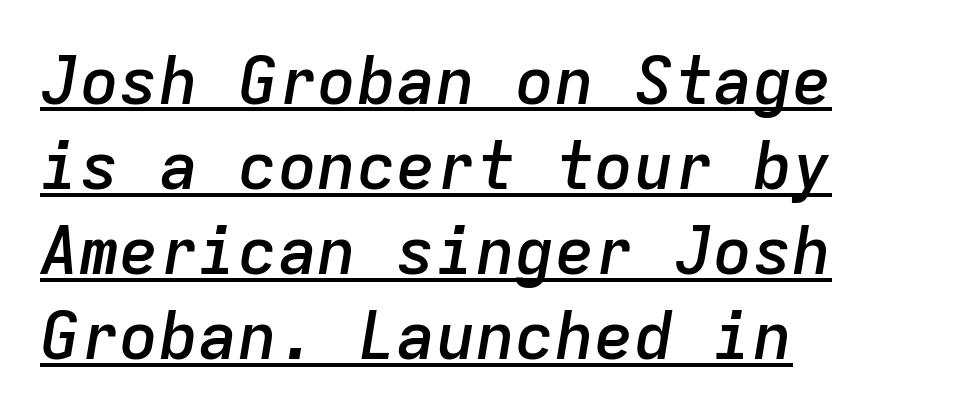
The image shows 66 px semibold type, italic (leaning right), monospaced; set left-aligned, normal line spacing (1.29x), normal letter spacing, underlined; low stroke contrast and a medium x-height.
